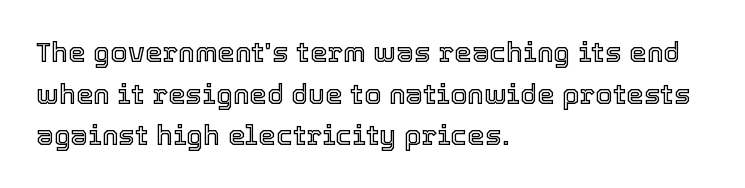
Q: Is the text italic (slanted)? A: No, it is upright.
Q: Is the text underlined? A: No.
Q: How is the paragraph aligned? A: Left-aligned.
Q: Is the spacing between letters normal or unusually wide? A: Normal.
Q: Is the spacing between lines tight, normal or loose? A: Normal.
Q: Width (condensed, normal, or wide)? A: Normal.
Q: x-height? A: Medium.
Q: Monospaced? A: No.
